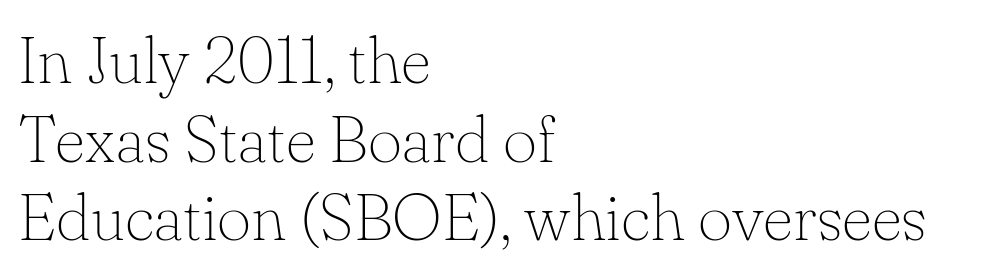
The image shows 66 px thin serif type, upright; set left-aligned, line spacing 1.19x, normal letter spacing, not underlined; low stroke contrast and a small x-height.
